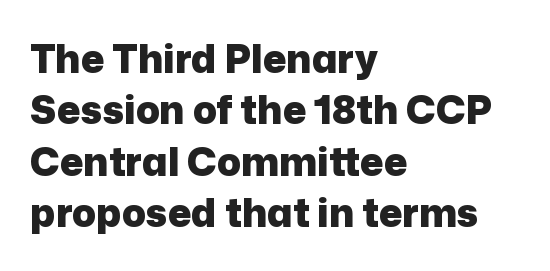
Alignment: flush left. These lines carry a lot of weight — the face is fully bold. In terms of letterform style, serifs are entirely absent. Has an underline been added? It has not.
